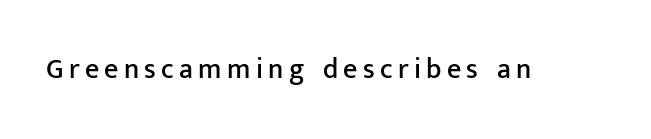
Q: Is the text italic (slanted)? A: No, it is upright.
Q: Is the typeface a serif or a sans-serif typeface? A: Sans-serif.
Q: Is the text underlined? A: No.
Q: Width (condensed, normal, or wide)? A: Normal.
Q: Stroke contrast? A: Low.
Q: x-height? A: Medium.
Q: Monospaced? A: No.
